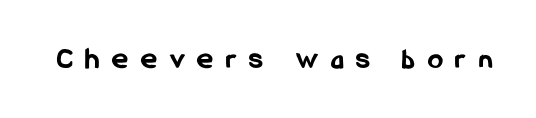
{"serif": "no", "italic": "no", "bold": "yes", "weight": "bold", "width": "condensed", "stroke_contrast": "low", "x_height": "medium", "monospaced": "no", "underline": "no", "letter_spacing": "wide", "letter_spacing_em": 0.43, "glyph_px": 30}
